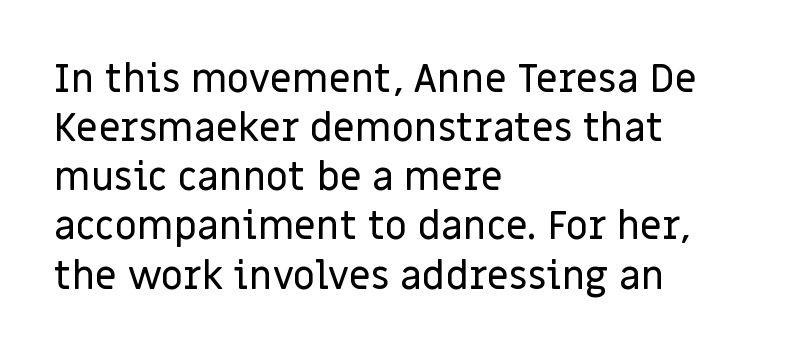
Q: Is the text italic (slanted)? A: No, it is upright.
Q: Is the typeface a serif or a sans-serif typeface? A: Sans-serif.
Q: Is the text underlined? A: No.
Q: How is the paragraph aligned? A: Left-aligned.
Q: Is the spacing between letters normal or unusually wide? A: Normal.
Q: Is the spacing between lines tight, normal or loose? A: Normal.
Q: Width (condensed, normal, or wide)? A: Normal.
Q: Stroke contrast? A: Low.
Q: x-height? A: Large.
Q: Monospaced? A: No.
